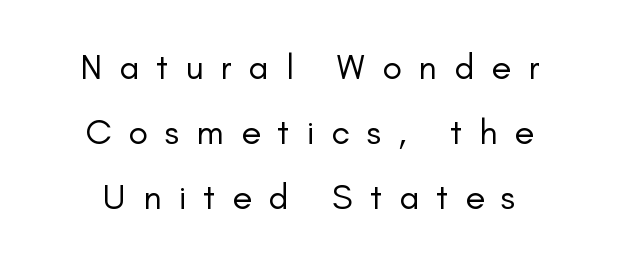
{"serif": "no", "italic": "no", "bold": "no", "weight": "regular", "width": "normal", "stroke_contrast": "low", "x_height": "small", "monospaced": "no", "underline": "no", "align": "center", "line_spacing_ratio": 1.81, "letter_spacing": "wide", "letter_spacing_em": 0.47, "glyph_px": 36}
